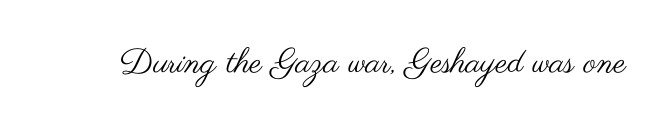
Q: Is the text bold? A: No.
Q: Is the text italic (slanted)? A: Yes.
Q: Is the typeface a serif or a sans-serif typeface? A: Sans-serif.
Q: Is the text underlined? A: No.
Q: Is the spacing between letters normal or unusually wide? A: Normal.
Q: Width (condensed, normal, or wide)? A: Wide.
Q: Stroke contrast? A: Medium.
Q: x-height? A: Small.
Q: Monospaced? A: No.
